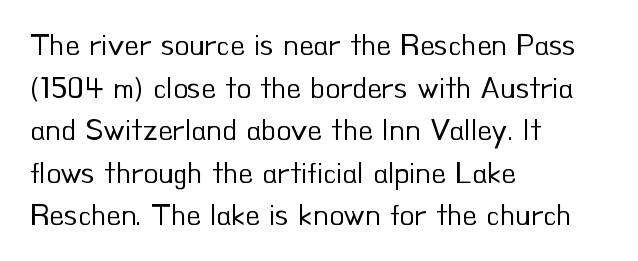
Q: Is the text bold? A: No.
Q: Is the text italic (slanted)? A: No, it is upright.
Q: Is the typeface a serif or a sans-serif typeface? A: Sans-serif.
Q: Is the text underlined? A: No.
Q: How is the paragraph aligned? A: Left-aligned.
Q: Is the spacing between letters normal or unusually wide? A: Normal.
Q: Is the spacing between lines tight, normal or loose? A: Normal.
Q: Width (condensed, normal, or wide)? A: Normal.
Q: Stroke contrast? A: Low.
Q: x-height? A: Small.
Q: Monospaced? A: No.
